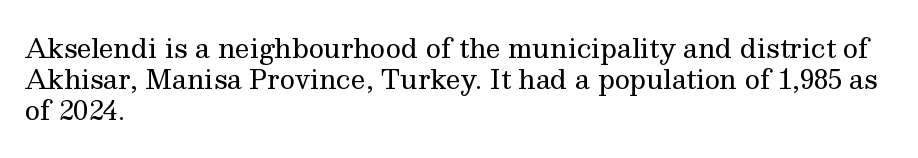
One-word summary of the alignment: left. In terms of letterspacing, this is plain default setting. The words here are not underlined. The characters are drawn with everyday or finer stroke widths. The letters stand straight up with perfectly vertical stems.
